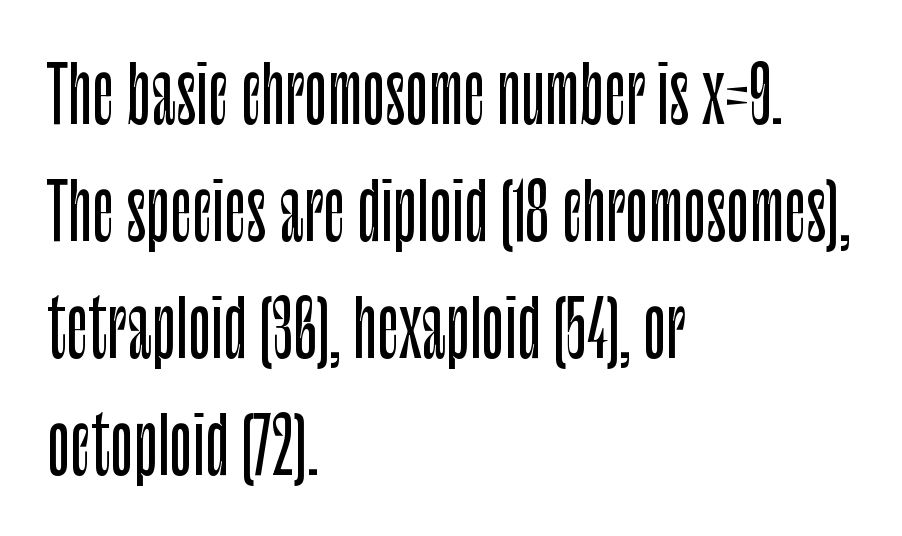
Notice how the passage keeps a crisp vertical edge on the left only. The line-height multiplier appears to be the usual default. Unlike a traditional serif, this face leaves its strokes unadorned. The line texture is even and compact thanks to regular tracking.
